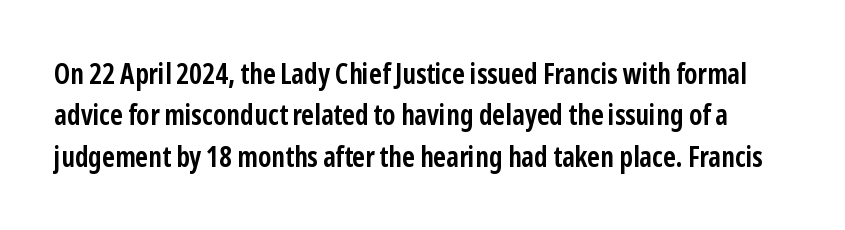
{"serif": "no", "italic": "no", "bold": "yes", "weight": "semibold", "width": "condensed", "stroke_contrast": "low", "x_height": "medium", "monospaced": "no", "underline": "no", "line_spacing": "normal", "line_spacing_ratio": 1.48, "letter_spacing": "normal", "letter_spacing_em": 0.0, "glyph_px": 28}
